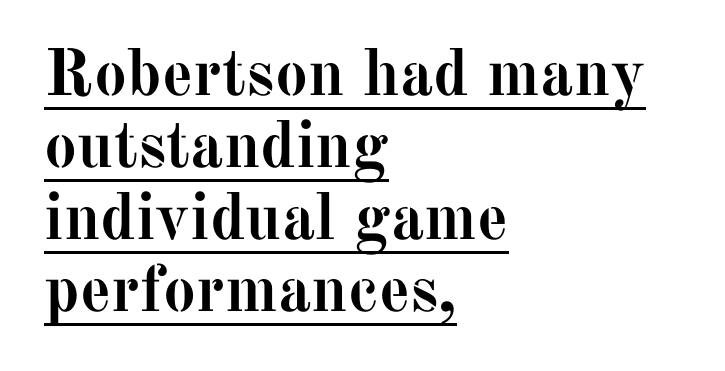
The image shows 66 px semibold serif type, upright; set left-aligned, tight line spacing (1.09x), normal letter spacing, underlined; medium stroke contrast and a medium x-height.
